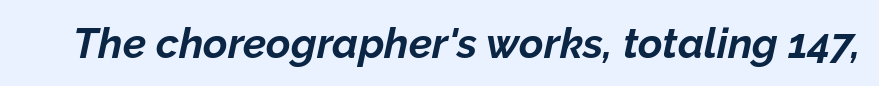
The image shows 42 px bold type, italic (leaning right); set normal letter spacing, not underlined; low stroke contrast and a medium x-height.
